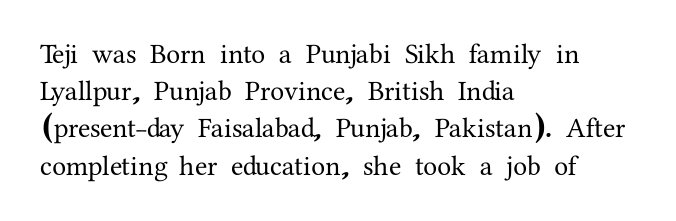
The text was rendered using a seriffed face with decorative stroke endings. Notice how the stems are strictly vertical — no italics here. The strip under each line holds only bare page. Baseline-to-baseline distance is the conventional proportion of letter height.
